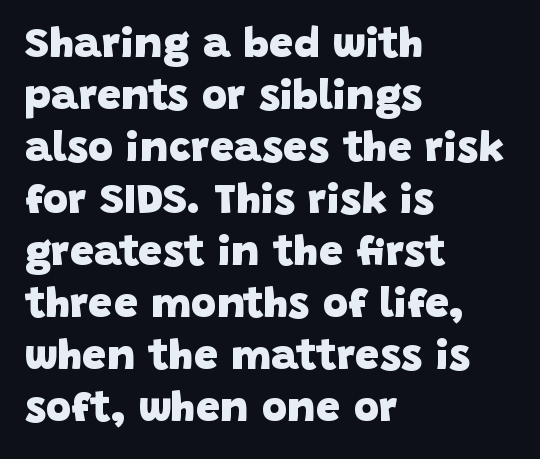
{"serif": "no", "bold": "yes", "weight": "heavy", "width": "normal", "stroke_contrast": "low", "x_height": "large", "monospaced": "no", "underline": "no", "align": "left", "line_spacing_ratio": 1.21, "letter_spacing": "normal", "letter_spacing_em": 0.0, "glyph_px": 43}
